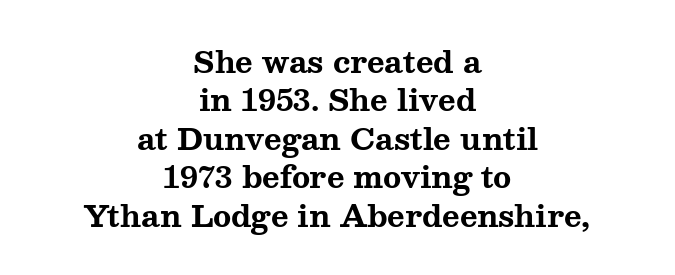
{"serif": "yes", "italic": "no", "bold": "yes", "weight": "bold", "width": "wide", "stroke_contrast": "medium", "x_height": "medium", "monospaced": "no", "underline": "no", "align": "center", "line_spacing": "normal", "line_spacing_ratio": 1.28, "letter_spacing": "normal", "letter_spacing_em": 0.0, "glyph_px": 30}
